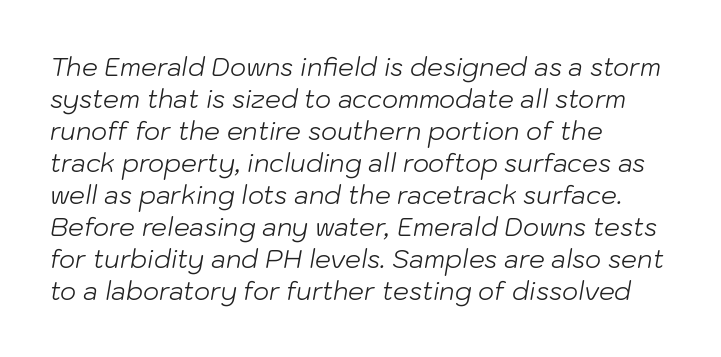
{"italic": "yes", "lean": "right", "slant_degrees": 10, "bold": "no", "underline": "no", "align": "left", "line_spacing": "normal", "line_spacing_ratio": 1.28, "letter_spacing": "normal", "letter_spacing_em": 0.0, "glyph_px": 25}
